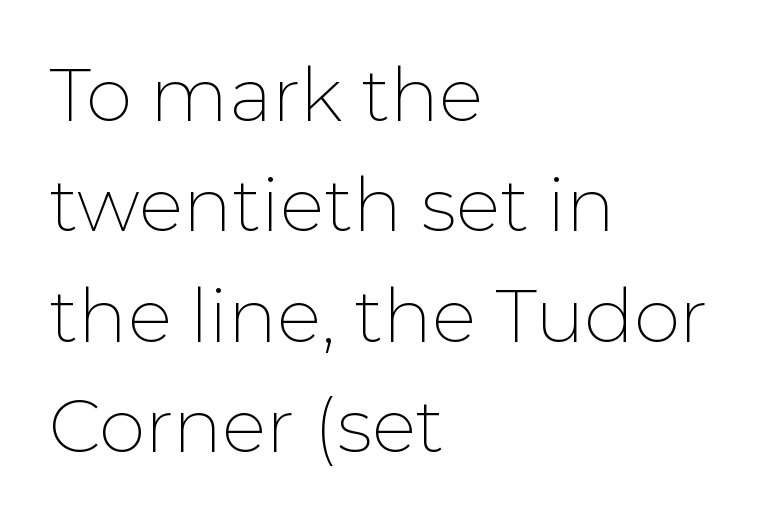
{"serif": "no", "italic": "no", "bold": "no", "weight": "thin", "width": "normal", "stroke_contrast": "low", "x_height": "medium", "monospaced": "no", "underline": "no", "align": "left", "line_spacing": "normal", "line_spacing_ratio": 1.49, "letter_spacing": "normal", "letter_spacing_em": 0.0, "glyph_px": 74}
